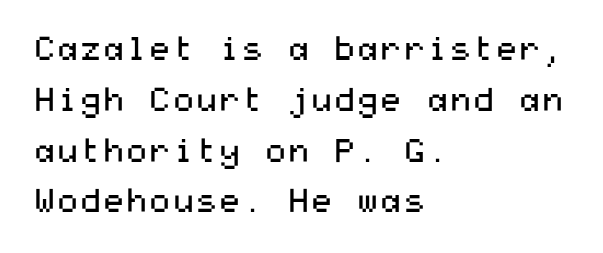
{"serif": "no", "italic": "no", "bold": "no", "weight": "regular", "width": "wide", "stroke_contrast": "medium", "x_height": "medium", "underline": "no", "align": "left", "line_spacing": "normal", "line_spacing_ratio": 1.54, "letter_spacing": "normal", "letter_spacing_em": 0.0, "glyph_px": 33}
